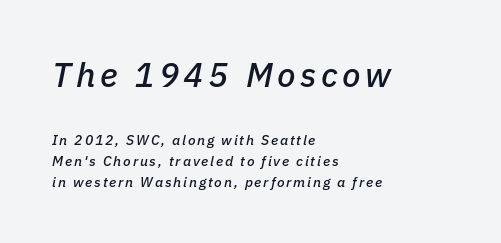
{"italic": "yes", "lean": "right", "slant_degrees": 11, "width": "normal", "stroke_contrast": "low", "x_height": "medium", "monospaced": "no", "underline": "no", "align": "left", "line_spacing": "normal", "line_spacing_ratio": 1.49, "larger_block": "first", "size_ratio": 2.43, "glyph_px": 34}
